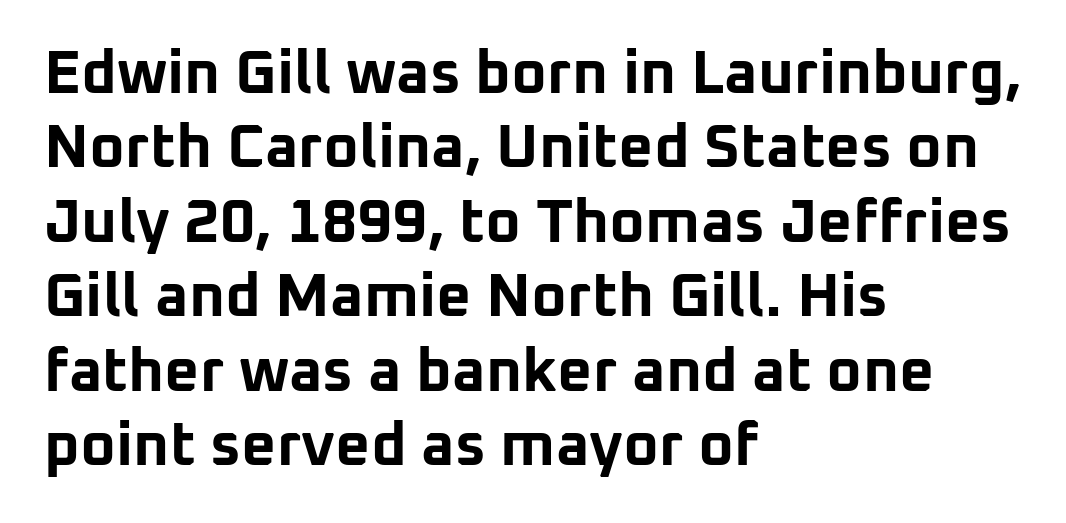
To sum up the face: it is a sans, with no serifs. Italic? Not at all — the glyphs are vertical. The letters sit at their default tracking, neither squeezed nor spread. A typesetter would call this proportional, since set widths differ per character.
